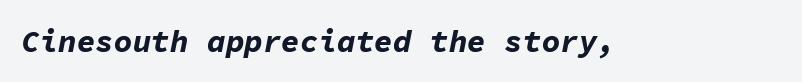
Q: Is the text bold? A: Yes.
Q: Is the text italic (slanted)? A: Yes, it leans right by about 11 degrees.
Q: Is the text underlined? A: No.
Q: Is the spacing between letters normal or unusually wide? A: Normal.
Q: Width (condensed, normal, or wide)? A: Normal.
Q: Stroke contrast? A: Low.
Q: x-height? A: Medium.
Q: Monospaced? A: Yes.
